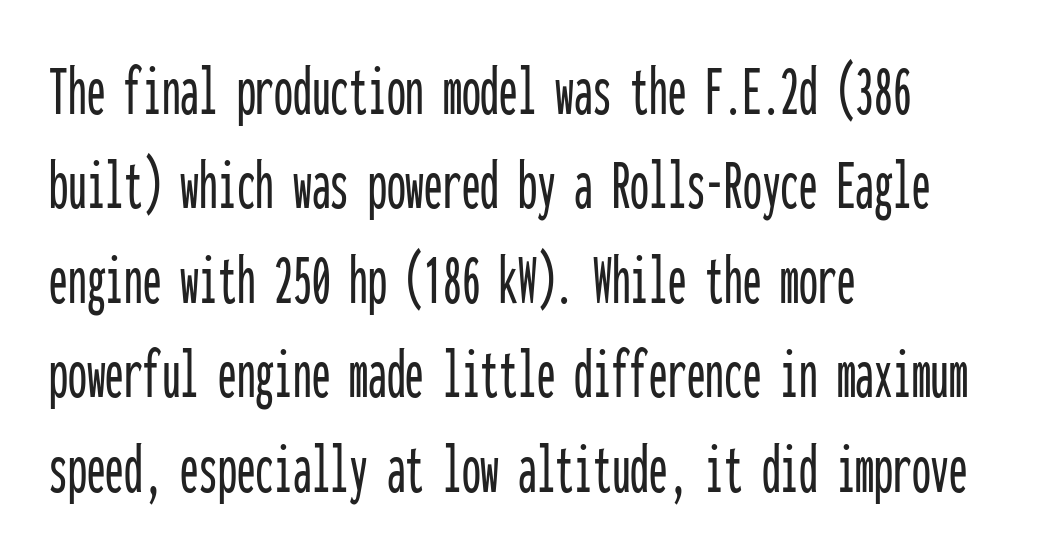
{"serif": "no", "italic": "no", "width": "condensed", "stroke_contrast": "low", "x_height": "medium", "monospaced": "yes", "underline": "no", "align": "left", "line_spacing": "normal", "line_spacing_ratio": 1.26, "letter_spacing": "normal", "letter_spacing_em": 0.0, "glyph_px": 75}
